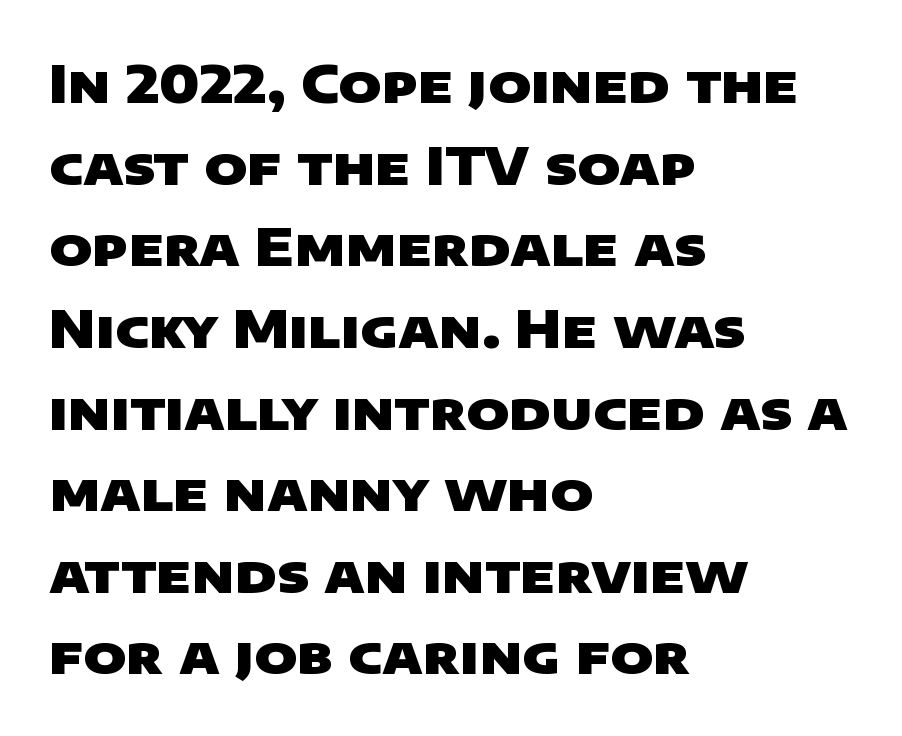
Horizontal bands of white between lines are of average thickness. Are there feet on the stems? There aren't — it's a sans. Is this a fixed-width face? No — the glyphs have proportional, varying widths. Letter spacing: default. Lines of text with bare space underneath. Thick stems and heavy bowls — unmistakably bold.
